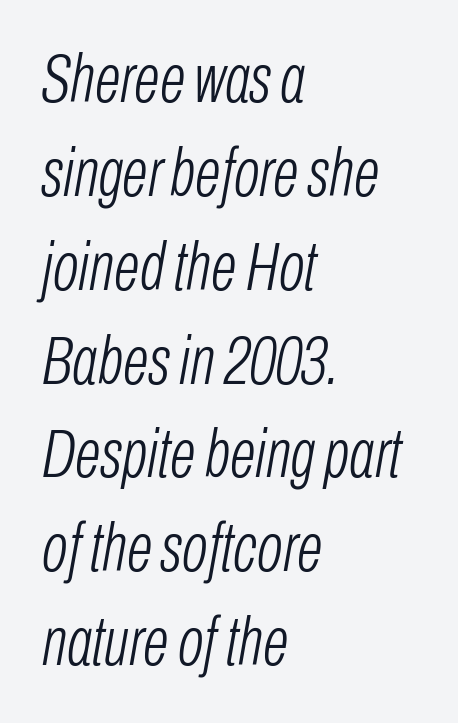
Q: Is the text bold? A: No.
Q: Is the text italic (slanted)? A: Yes, it leans right by about 10 degrees.
Q: Is the text underlined? A: No.
Q: How is the paragraph aligned? A: Left-aligned.
Q: Is the spacing between letters normal or unusually wide? A: Normal.
Q: Is the spacing between lines tight, normal or loose? A: Normal.
Q: Width (condensed, normal, or wide)? A: Condensed.
Q: Stroke contrast? A: Low.
Q: x-height? A: Medium.
Q: Monospaced? A: No.
